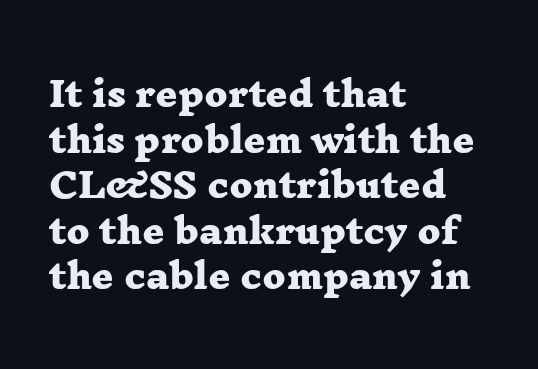
Q: Is the text bold? A: Yes.
Q: Is the typeface a serif or a sans-serif typeface? A: Serif.
Q: Is the text underlined? A: No.
Q: How is the paragraph aligned? A: Left-aligned.
Q: Is the spacing between letters normal or unusually wide? A: Normal.
Q: Is the spacing between lines tight, normal or loose? A: Normal.
Q: Width (condensed, normal, or wide)? A: Wide.
Q: Stroke contrast? A: Low.
Q: x-height? A: Medium.
Q: Monospaced? A: No.
